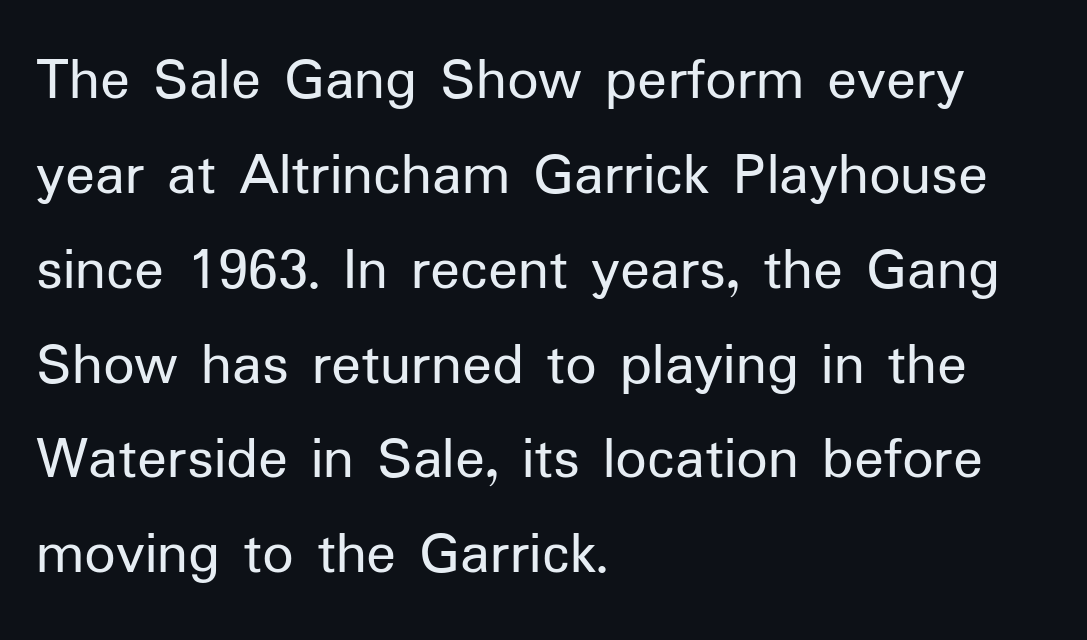
{"serif": "no", "italic": "no", "bold": "no", "weight": "regular", "width": "normal", "stroke_contrast": "low", "x_height": "medium", "monospaced": "no", "underline": "no", "align": "left", "line_spacing": "normal", "line_spacing_ratio": 1.53, "letter_spacing": "normal", "letter_spacing_em": 0.0, "glyph_px": 62}
